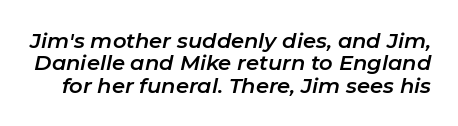
Q: Is the text italic (slanted)? A: Yes, it leans right by about 11 degrees.
Q: Is the text underlined? A: No.
Q: Is the spacing between letters normal or unusually wide? A: Normal.
Q: Is the spacing between lines tight, normal or loose? A: Tight.
